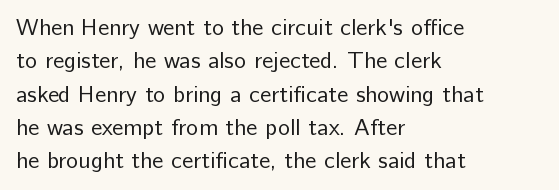
The image shows 23 px text type, upright; set left-aligned, normal line spacing (1.45x), normal letter spacing, not underlined.
